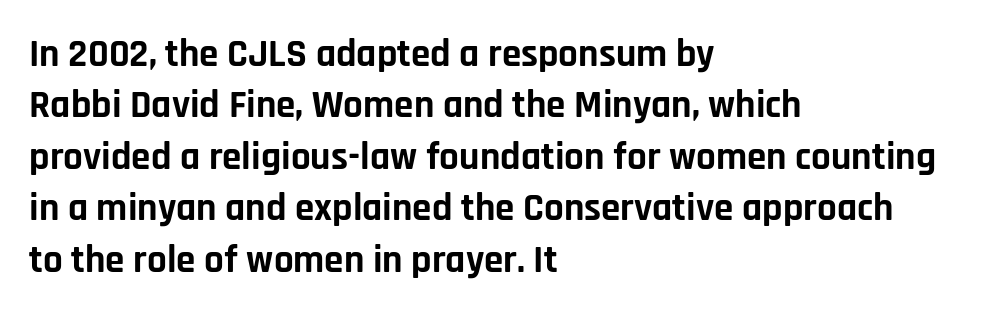
{"serif": "no", "italic": "no", "bold": "yes", "weight": "bold", "width": "normal", "stroke_contrast": "low", "x_height": "large", "monospaced": "no", "underline": "no", "align": "left", "line_spacing": "normal", "line_spacing_ratio": 1.32, "letter_spacing": "normal", "letter_spacing_em": 0.0, "glyph_px": 39}
